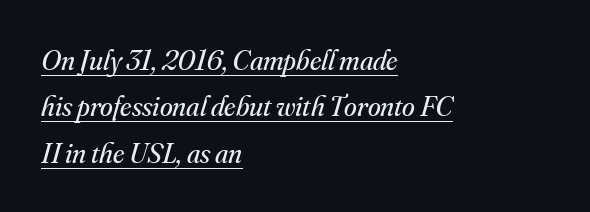
The image shows 29 px regular-weight serif type, italic (leaning right); set left-aligned, normal line spacing (1.6x), normal letter spacing, underlined; medium stroke contrast and a small x-height.
